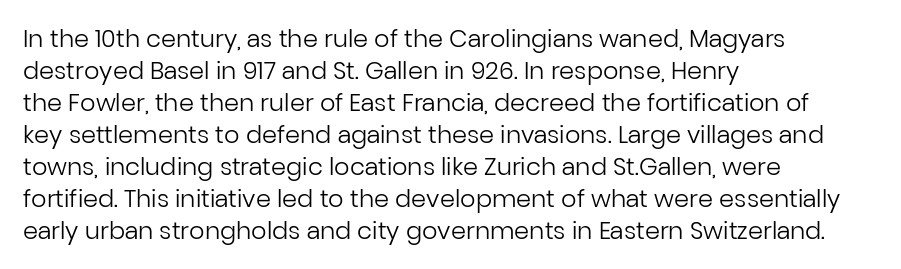
A bare baseline throughout the passage. Does the lettering tilt? It doesn't — this is upright. Leftover space on each line is placed entirely after the last word. Regarding leading, the lines here are spaced in the standard way. Inter-character spacing is left at the font's built-in metrics. Compared with a typical body face, this is equally light or lighter still.
